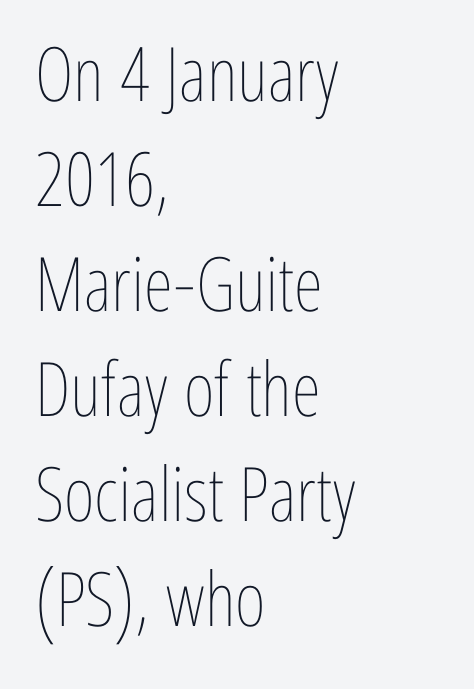
The image shows 75 px thin, condensed type, upright; set left-aligned, normal line spacing (1.4x), normal letter spacing, not underlined; low stroke contrast and a medium x-height.
